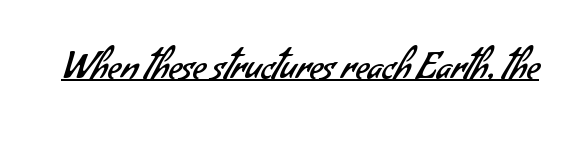
The image shows 36 px regular-weight sans-serif type; set normal letter spacing, underlined; low stroke contrast and a small x-height.
